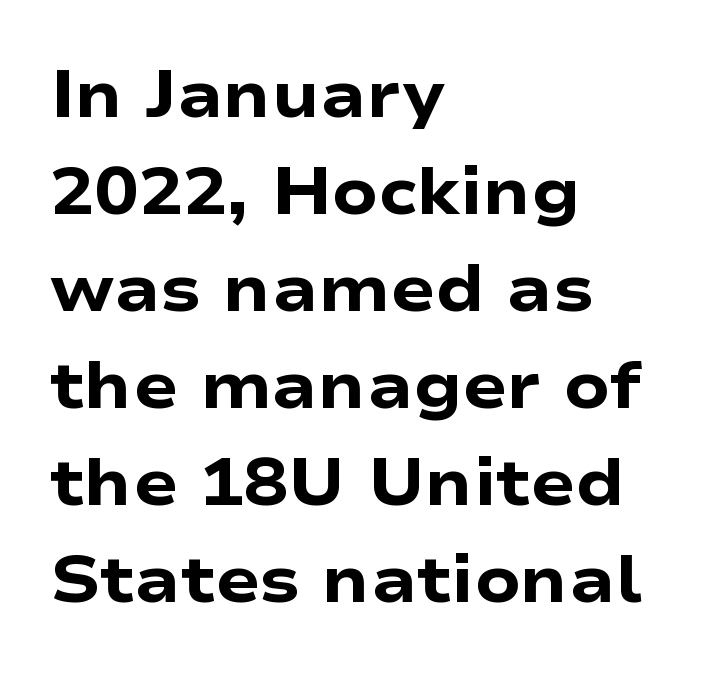
The designer went with a sans here, leaving each stem footless. Is the type bold? Yes — the strokes are clearly thick and heavy. Vertical spacing — default. The specimen omits any rule beneath the text block's lines. A classic flush-left, rag-right setting is used for this passage.
